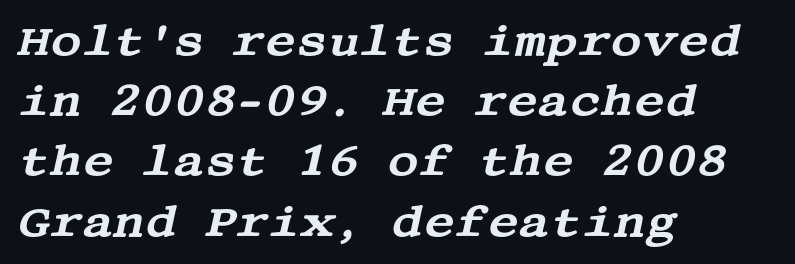
Characters are canted at an angle relative to the baseline's perpendicular. The rendering keeps characters at their native spacing. The space between consecutive lines is moderate. A classic flush-left, rag-right setting is used for this passage. Stroke terminals: seriffed. The baseline area is clear.
